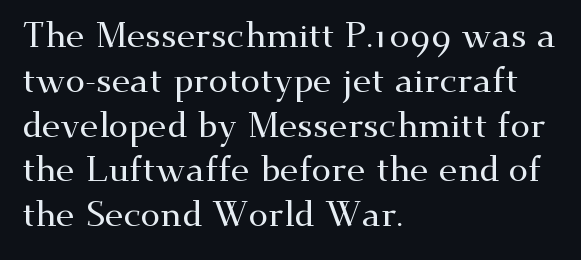
Q: Is the text italic (slanted)? A: No, it is upright.
Q: Is the typeface a serif or a sans-serif typeface? A: Serif.
Q: Is the text underlined? A: No.
Q: How is the paragraph aligned? A: Left-aligned.
Q: Is the spacing between letters normal or unusually wide? A: Normal.
Q: Is the spacing between lines tight, normal or loose? A: Normal.
Q: Width (condensed, normal, or wide)? A: Wide.
Q: Stroke contrast? A: Medium.
Q: x-height? A: Small.
Q: Monospaced? A: No.
